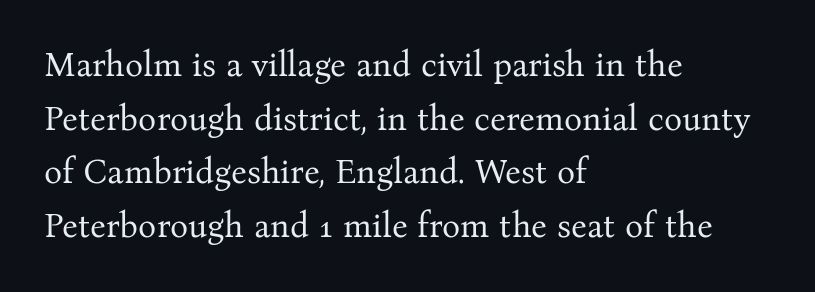
{"serif": "yes", "italic": "no", "bold": "no", "weight": "regular", "width": "normal", "stroke_contrast": "medium", "x_height": "medium", "monospaced": "no", "underline": "no", "align": "left", "line_spacing": "normal", "line_spacing_ratio": 1.58, "letter_spacing": "normal", "letter_spacing_em": 0.0, "glyph_px": 34}
